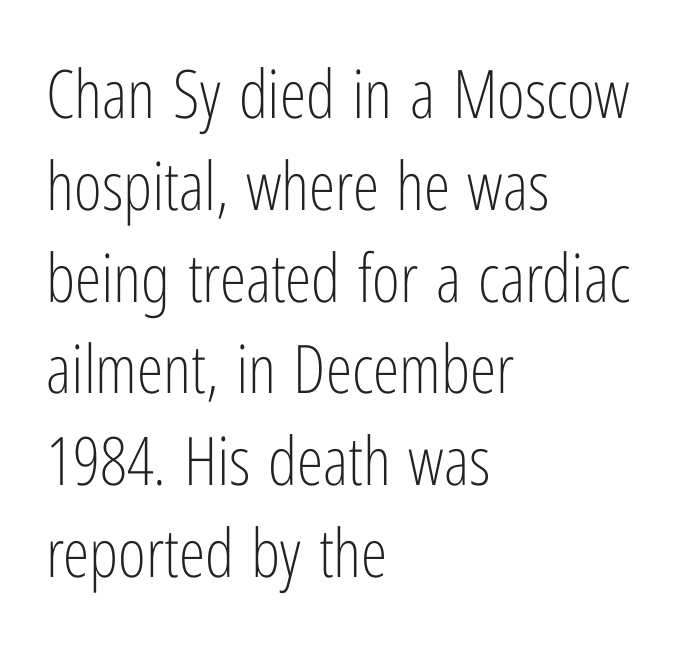
The image shows 67 px light, condensed sans-serif type, upright; set left-aligned, normal line spacing (1.37x), normal letter spacing, not underlined; low stroke contrast and a medium x-height.
